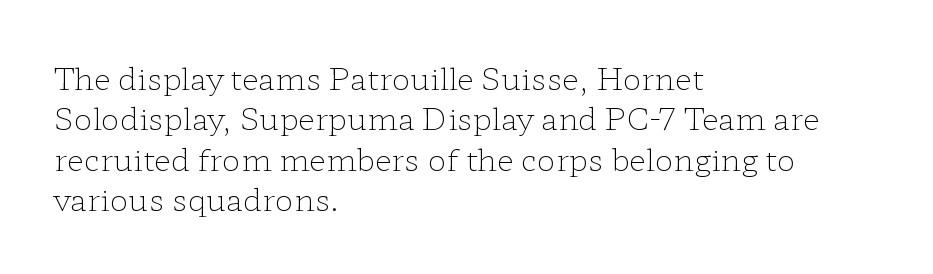
{"serif": "yes", "italic": "no", "bold": "no", "weight": "light", "width": "wide", "stroke_contrast": "low", "x_height": "medium", "monospaced": "no", "underline": "no", "align": "left", "line_spacing": "normal", "line_spacing_ratio": 1.3, "letter_spacing": "normal", "letter_spacing_em": 0.0, "glyph_px": 31}
